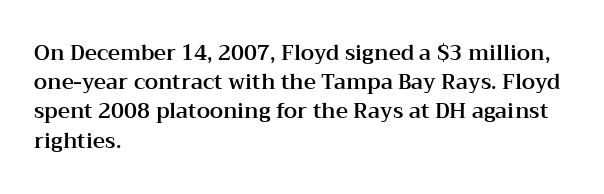
Q: Is the text italic (slanted)? A: No, it is upright.
Q: Is the text underlined? A: No.
Q: How is the paragraph aligned? A: Left-aligned.
Q: Is the spacing between letters normal or unusually wide? A: Normal.
Q: Is the spacing between lines tight, normal or loose? A: Normal.
